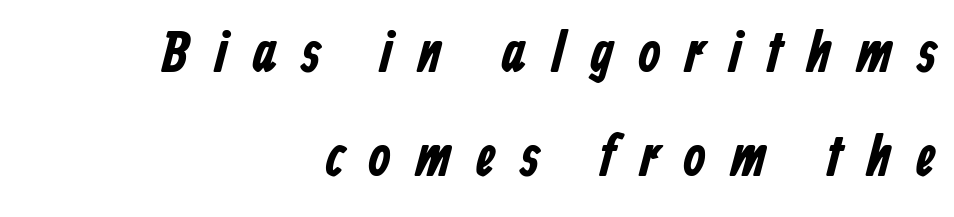
{"serif": "no", "width": "condensed", "stroke_contrast": "low", "x_height": "medium", "monospaced": "no", "underline": "no", "align": "right", "line_spacing_ratio": 1.79, "letter_spacing": "wide", "letter_spacing_em": 0.41, "glyph_px": 58}
